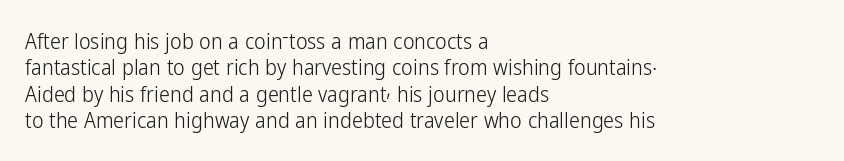
Q: Is the text bold? A: No.
Q: Is the text italic (slanted)? A: No, it is upright.
Q: Is the text underlined? A: No.
Q: How is the paragraph aligned? A: Left-aligned.
Q: Is the spacing between letters normal or unusually wide? A: Normal.
